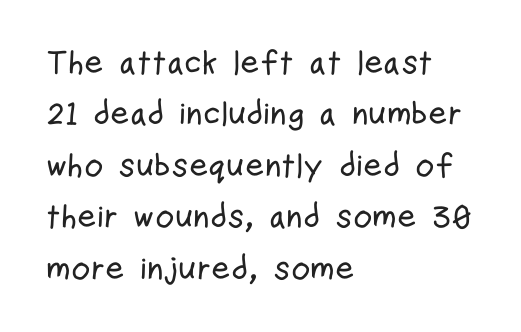
{"serif": "no", "italic": "no", "width": "condensed", "stroke_contrast": "low", "x_height": "medium", "monospaced": "no", "underline": "no", "align": "left", "line_spacing": "normal", "line_spacing_ratio": 1.56, "letter_spacing": "normal", "letter_spacing_em": 0.0, "glyph_px": 33}
